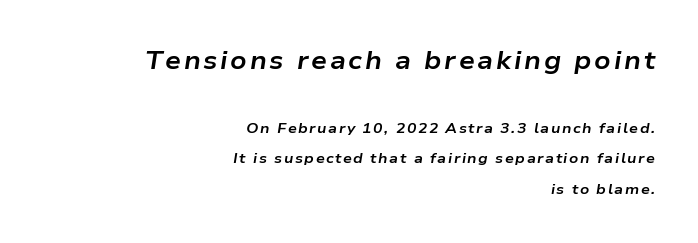
Glance below the letters and you will spot only blank space. Its strokes are broad and dark, the hallmark of bold type. The setting favours the right margin, as signatures and pull-quotes sometimes do. The leading is generous, giving the passage an open texture. A student would notice the top passage is typeset larger than what follows.
